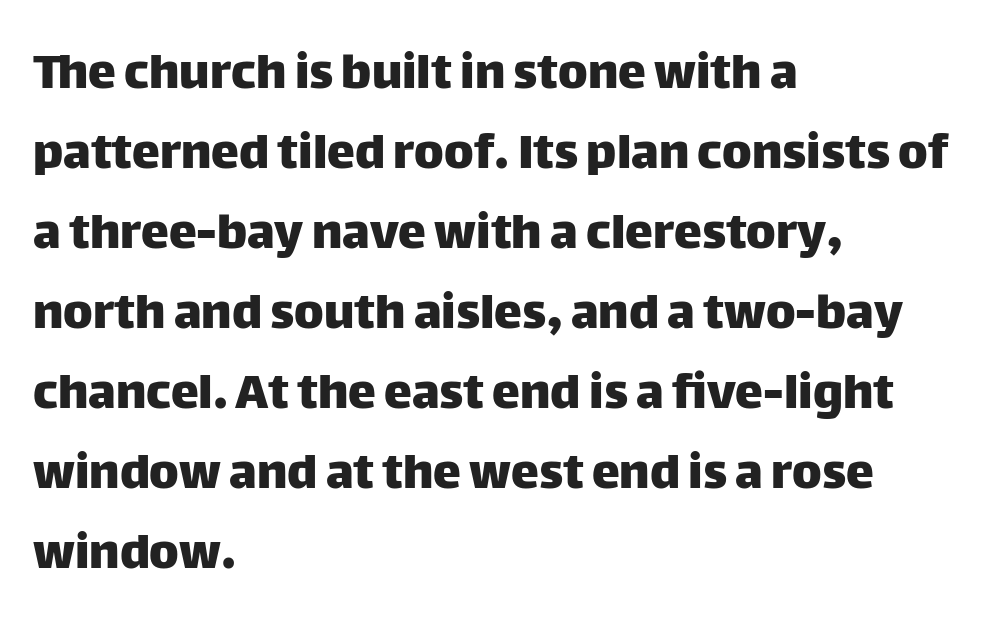
Standard letterfit; no display-style spreading of the glyphs. These lines are rendered in a variable-pitch font. The space beneath each line is pristine and unruled. These lines are composed in type without serifs. Does the lettering tilt? It doesn't — this is upright.
